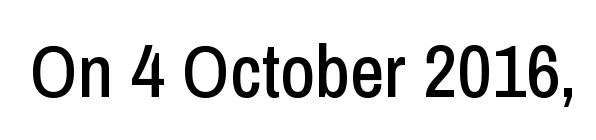
{"serif": "no", "italic": "no", "width": "condensed", "stroke_contrast": "low", "x_height": "medium", "monospaced": "no", "underline": "no", "letter_spacing": "normal", "letter_spacing_em": 0.0, "glyph_px": 75}
